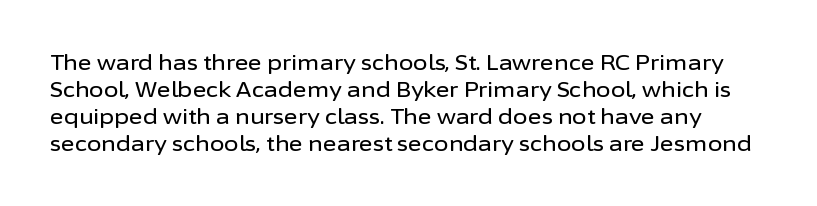
Lines of text with bare space underneath. These lines were composed using upright roman letters. Look at the tracking — it's just the regular setting, nothing added. Each new line begins a customary step beneath the previous one.
